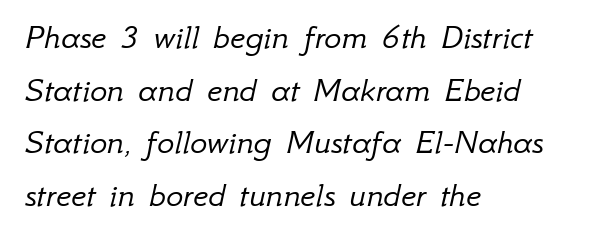
The image shows 36 px light type, italic (leaning right); set left-aligned, normal line spacing (1.46x), normal letter spacing, not underlined; low stroke contrast and a small x-height.
